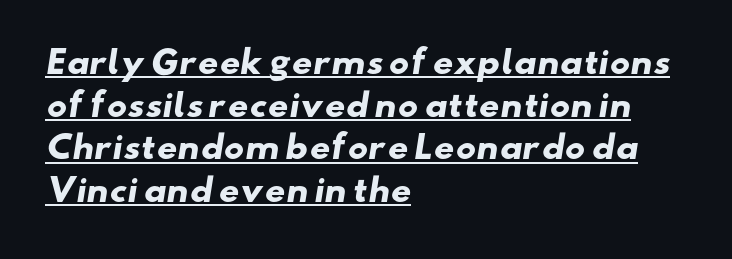
Check where the strokes stop: nothing finishes them off — pure sans. Character widths vary here, with narrow letters taking less room than wide ones. The typesetter has applied underlining to the passage shown. These words are printed bold, with thick strokes throughout. The line texture is even and compact thanks to regular tracking.
